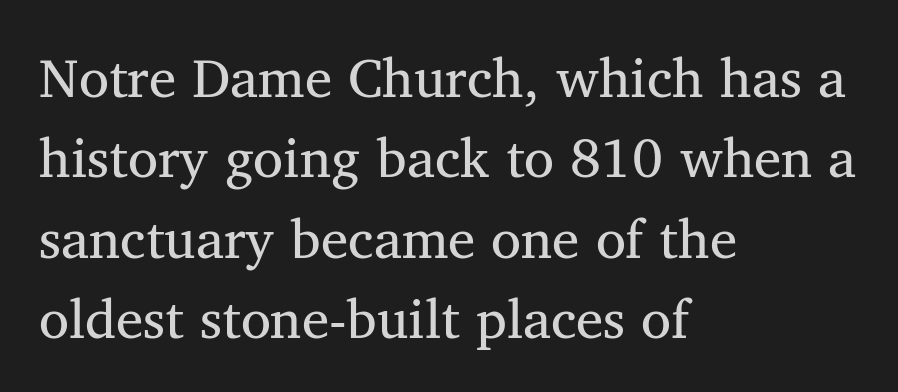
The image shows 55 px regular-weight serif type, upright; set left-aligned, normal line spacing (1.46x), normal letter spacing, not underlined; medium stroke contrast and a medium x-height.
